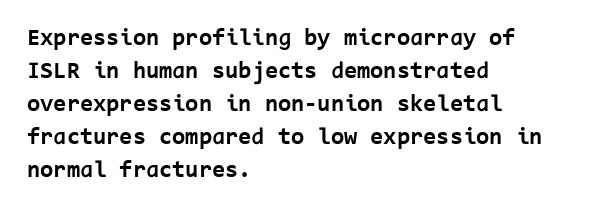
The tracking reads as untouched default to a designer's eye. Check the space under the baseline: it is left empty. The letters stand straight up with perfectly vertical stems. Each line starts at the same left margin while the right side varies. Weight check: bold — yes, fully. These lines sit exactly where default settings would place them.
